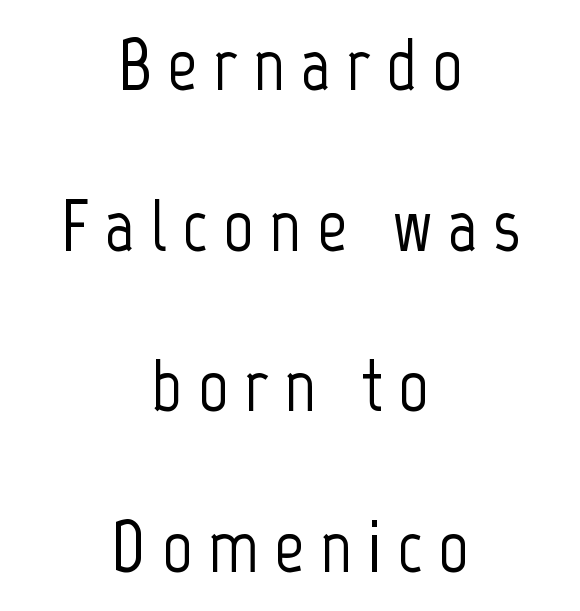
Q: Is the text italic (slanted)? A: No, it is upright.
Q: Is the typeface a serif or a sans-serif typeface? A: Sans-serif.
Q: Is the text underlined? A: No.
Q: How is the paragraph aligned? A: Centered.
Q: Is the spacing between letters normal or unusually wide? A: Unusually wide.
Q: Is the spacing between lines tight, normal or loose? A: Loose.
Q: Width (condensed, normal, or wide)? A: Condensed.
Q: Stroke contrast? A: Low.
Q: x-height? A: Medium.
Q: Monospaced? A: No.
